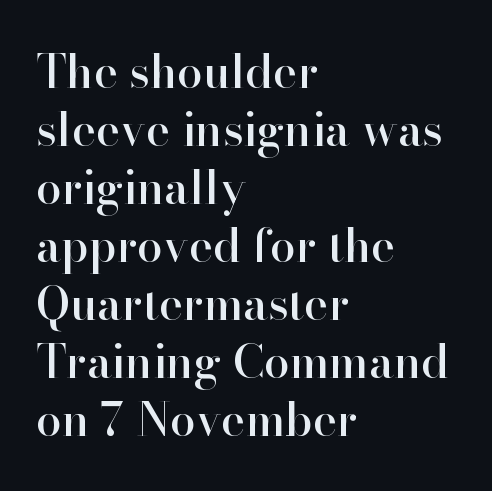
Typographically, this falls in the serif category. Leftover space on each line is placed entirely after the last word. The passage shown has conventional tracking throughout. One glance says typical: line gaps are just what's usual. Letters rest on an invisible, unmarked baseline.
